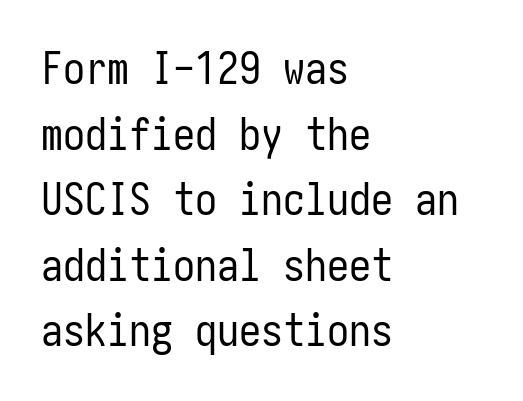
Q: Is the text bold? A: No.
Q: Is the text italic (slanted)? A: No, it is upright.
Q: Is the typeface a serif or a sans-serif typeface? A: Sans-serif.
Q: Is the text underlined? A: No.
Q: How is the paragraph aligned? A: Left-aligned.
Q: Is the spacing between letters normal or unusually wide? A: Normal.
Q: Is the spacing between lines tight, normal or loose? A: Normal.
Q: Width (condensed, normal, or wide)? A: Condensed.
Q: Stroke contrast? A: Low.
Q: x-height? A: Medium.
